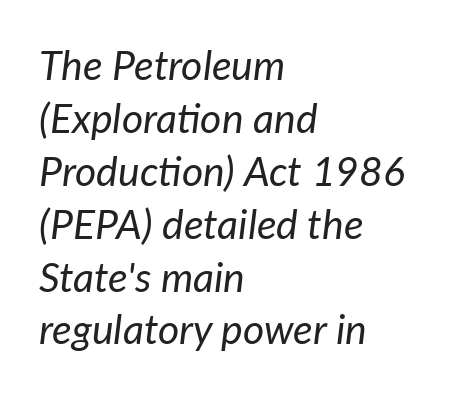
Q: Is the text bold? A: No.
Q: Is the text italic (slanted)? A: Yes, it leans right by about 7 degrees.
Q: Is the text underlined? A: No.
Q: How is the paragraph aligned? A: Left-aligned.
Q: Is the spacing between letters normal or unusually wide? A: Normal.
Q: Is the spacing between lines tight, normal or loose? A: Normal.
Q: Width (condensed, normal, or wide)? A: Normal.
Q: Stroke contrast? A: Low.
Q: x-height? A: Medium.
Q: Monospaced? A: No.
